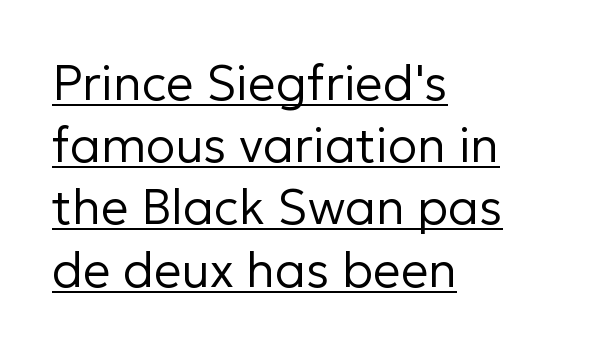
{"serif": "no", "italic": "no", "bold": "no", "weight": "regular", "width": "normal", "stroke_contrast": "low", "x_height": "medium", "monospaced": "no", "underline": "yes", "align": "left", "line_spacing": "normal", "line_spacing_ratio": 1.27, "letter_spacing": "normal", "letter_spacing_em": 0.0, "glyph_px": 49}
